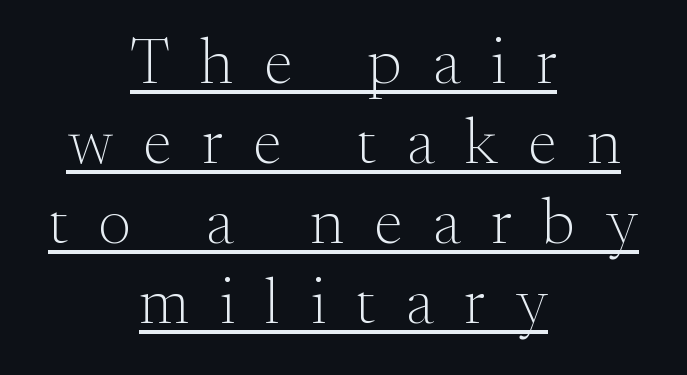
Does the type have serifs? Yes, each stem ends in a small foot. If you folded the block vertically in half, each line would mirror itself in length. Normally led — the rows are evenly, conventionally spaced. Each letter keeps its own natural width here, so spacing adapts to shape.
